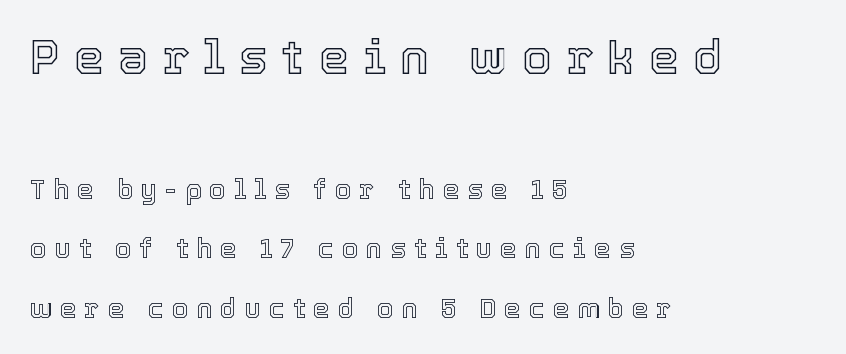
The image shows 48 px text type, upright; set left-aligned, loose line spacing (2.2x), unusually wide letter spacing (+0.29 em), not underlined; the first (top) block is 1.78x larger; a medium x-height.
